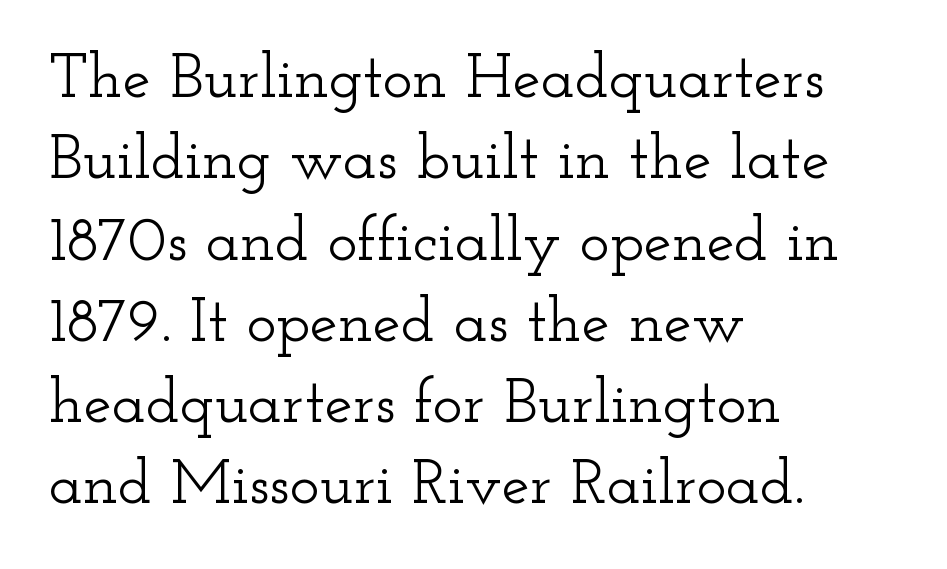
Q: Is the text italic (slanted)? A: No, it is upright.
Q: Is the typeface a serif or a sans-serif typeface? A: Serif.
Q: Is the text underlined? A: No.
Q: How is the paragraph aligned? A: Left-aligned.
Q: Is the spacing between letters normal or unusually wide? A: Normal.
Q: Is the spacing between lines tight, normal or loose? A: Normal.
Q: Width (condensed, normal, or wide)? A: Wide.
Q: Stroke contrast? A: Low.
Q: x-height? A: Small.
Q: Monospaced? A: No.
